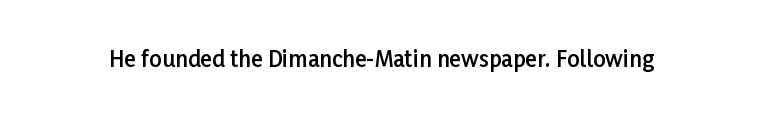
{"italic": "no", "bold": "semi", "underline": "no", "letter_spacing": "normal", "letter_spacing_em": 0.0, "glyph_px": 22}
